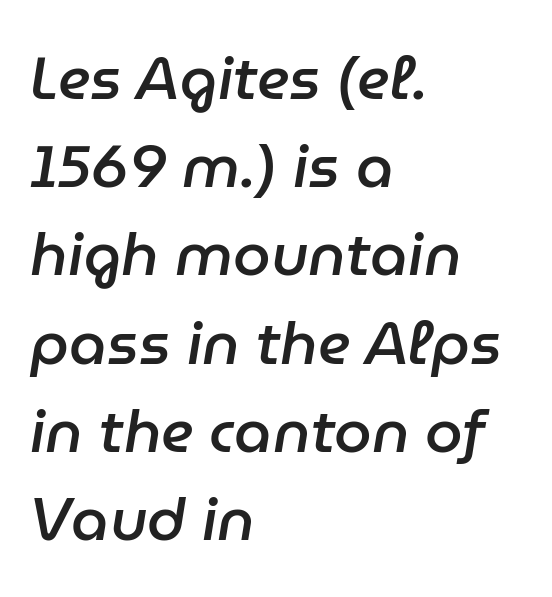
Q: Is the text bold? A: Semi-bold.
Q: Is the text italic (slanted)? A: Yes, it leans right by about 9 degrees.
Q: Is the text underlined? A: No.
Q: How is the paragraph aligned? A: Left-aligned.
Q: Is the spacing between letters normal or unusually wide? A: Normal.
Q: Is the spacing between lines tight, normal or loose? A: Normal.
Q: Width (condensed, normal, or wide)? A: Normal.
Q: Stroke contrast? A: Low.
Q: x-height? A: Medium.
Q: Monospaced? A: No.
